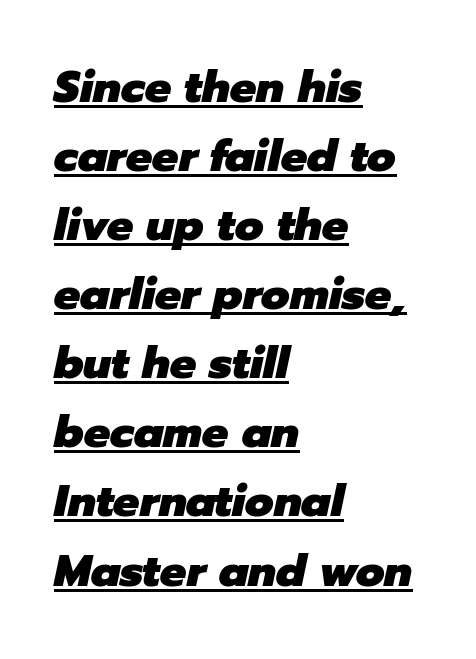
{"italic": "yes", "lean": "right", "slant_degrees": 12, "bold": "yes", "weight": "heavy", "width": "normal", "stroke_contrast": "low", "x_height": "medium", "monospaced": "no", "underline": "yes", "align": "left", "line_spacing": "normal", "line_spacing_ratio": 1.57, "letter_spacing": "normal", "letter_spacing_em": 0.0, "glyph_px": 44}
